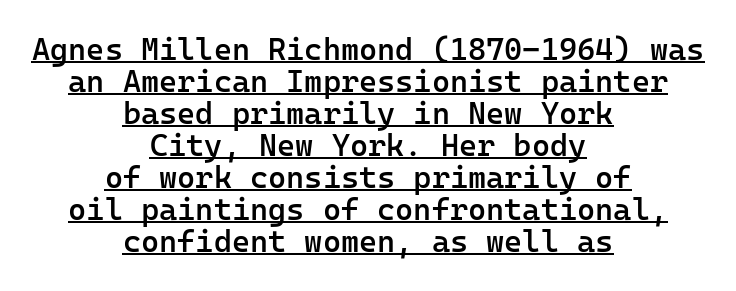
Q: Is the text bold? A: Semi-bold.
Q: Is the text italic (slanted)? A: No, it is upright.
Q: Is the typeface a serif or a sans-serif typeface? A: Sans-serif.
Q: Is the text underlined? A: Yes.
Q: How is the paragraph aligned? A: Centered.
Q: Is the spacing between letters normal or unusually wide? A: Normal.
Q: Is the spacing between lines tight, normal or loose? A: Tight.
Q: Width (condensed, normal, or wide)? A: Normal.
Q: Stroke contrast? A: Low.
Q: x-height? A: Medium.
Q: Monospaced? A: Yes.
